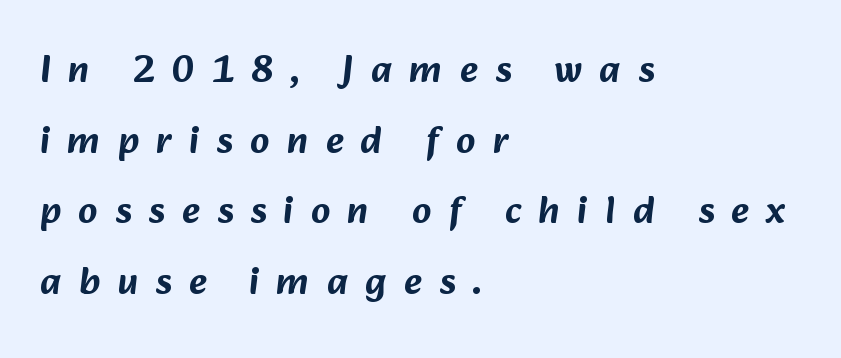
Character widths vary here, with narrow letters taking less room than wide ones. Someone cranked the tracking dial way up on this one. Unlike a traditional serif, this face leaves its strokes unadorned. Descenders hang freely into open space.
